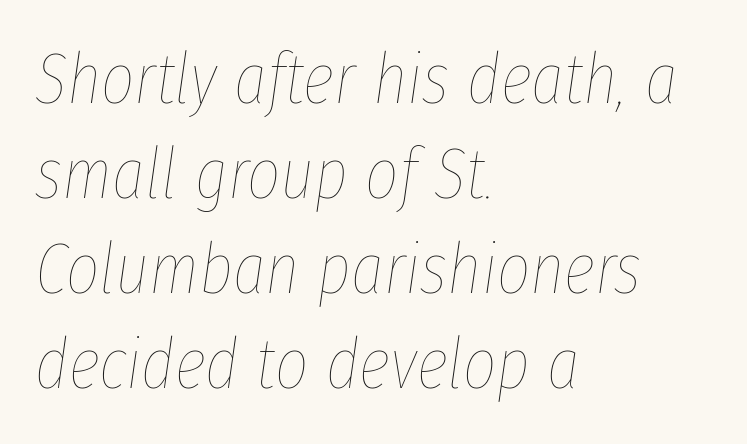
The image shows 72 px thin, condensed type, italic (leaning right); set left-aligned, normal line spacing (1.32x), normal letter spacing, not underlined; low stroke contrast and a medium x-height.
